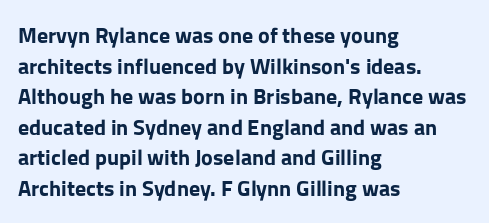
{"italic": "no", "bold": "yes", "underline": "no", "align": "left", "line_spacing": "normal", "line_spacing_ratio": 1.39, "letter_spacing": "normal", "letter_spacing_em": 0.0, "glyph_px": 22}
